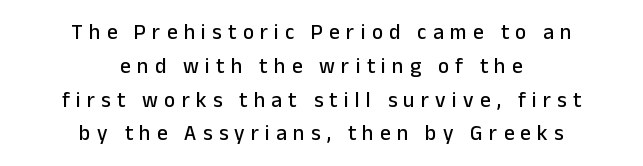
The image shows 21 px text type, upright; set centered, normal line spacing (1.61x), unusually wide letter spacing (+0.3 em), not underlined.
